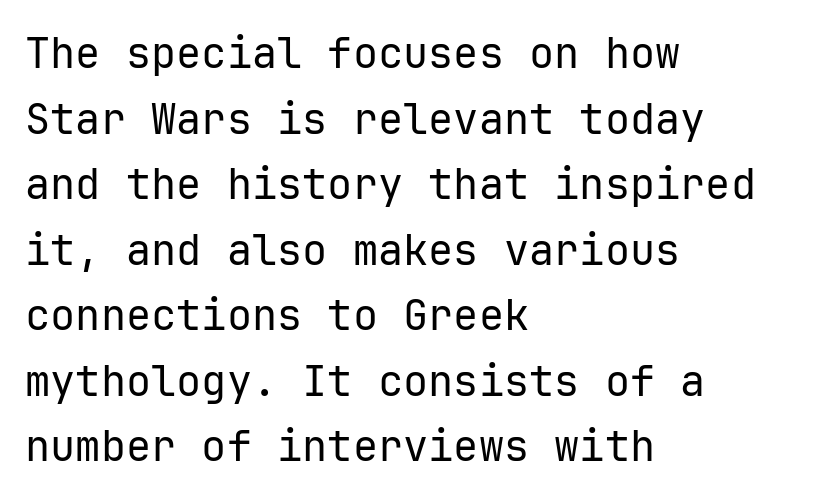
The text block is weighted toward the left margin, trailing off unevenly rightward. Note: no serifs on the glyphs. Compared with typical body copy, the letter spacing here is the same. Counters stay open thanks to moderate or lighter strokes.
